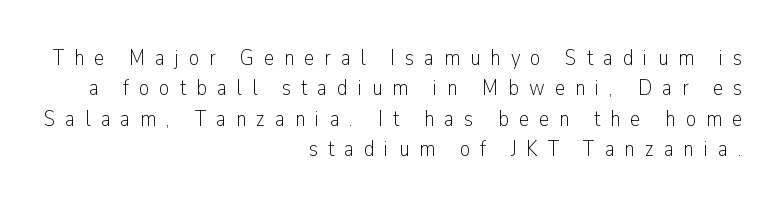
Caption: face not bold, strokes unweighted. If you measured baseline to baseline, you'd find a middling distance. Italic? Not at all — the glyphs are vertical. The lines in this sample share a right terminus and differ only in where they begin. The tracking reads as deliberately expanded to a designer's eye.
